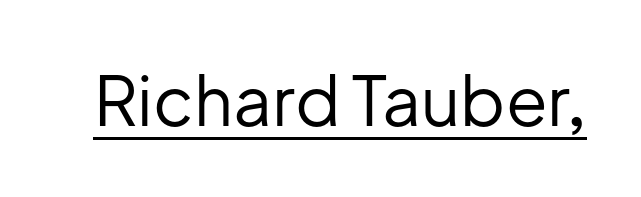
Q: Is the text bold? A: No.
Q: Is the text italic (slanted)? A: No, it is upright.
Q: Is the typeface a serif or a sans-serif typeface? A: Sans-serif.
Q: Is the text underlined? A: Yes.
Q: Is the spacing between letters normal or unusually wide? A: Normal.
Q: Width (condensed, normal, or wide)? A: Normal.
Q: Stroke contrast? A: Low.
Q: x-height? A: Medium.
Q: Monospaced? A: No.
